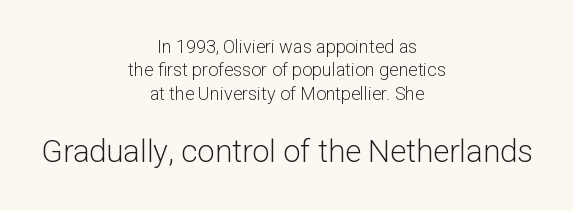
The image shows 31 px light sans-serif type, upright; set centered, normal line spacing (1.3x), normal letter spacing, not underlined; the second (bottom) block is 1.72x larger; low stroke contrast and a medium x-height.
